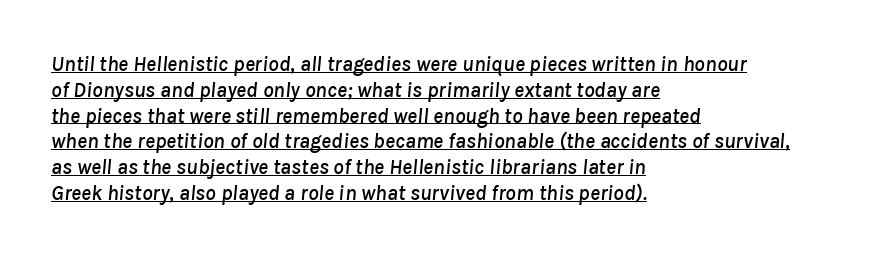
{"italic": "yes", "lean": "right", "slant_degrees": 8, "underline": "yes", "align": "left", "line_spacing_ratio": 1.23, "letter_spacing": "normal", "letter_spacing_em": 0.0, "glyph_px": 21}
